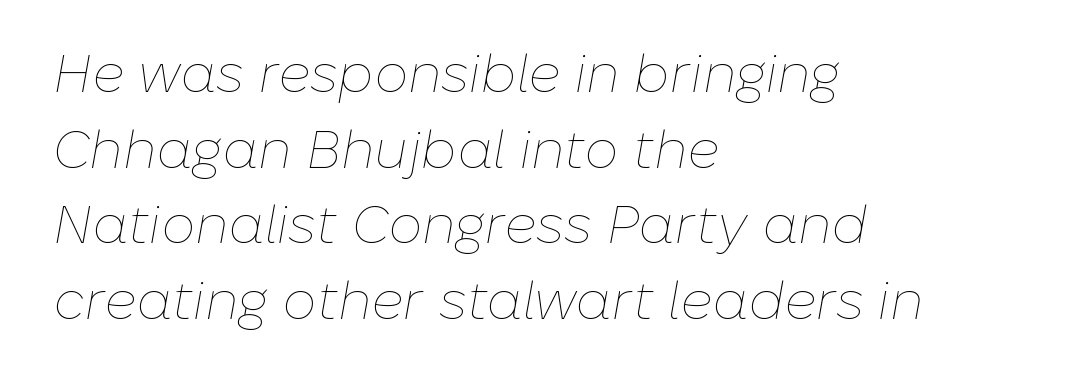
This is oblique type, the kind used for emphasis or titles. The gap between lines stays unmarked. Each stroke keeps to a modest, everyday thickness or less. Each line starts at the same left margin while the right side varies.
